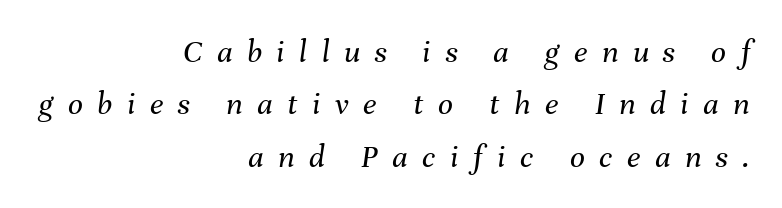
Notice how the passage keeps a crisp vertical edge on the right only. You could not count columns in this text — the font is proportionally spaced. The rendering uses a moderate line-height, typical for paragraphs. No letter is thick-stroked: the sample isn't bold. A typesetter would mark this as italic.
